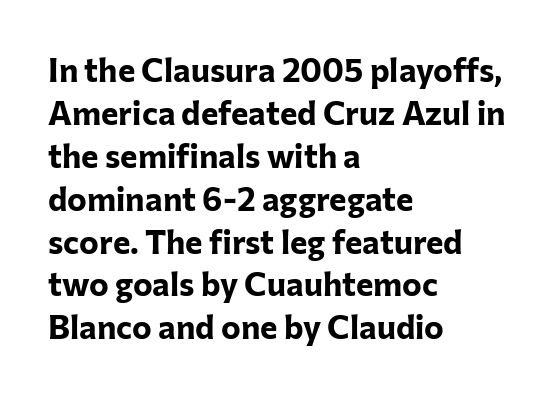
{"serif": "no", "italic": "no", "bold": "yes", "weight": "bold", "width": "normal", "stroke_contrast": "low", "x_height": "medium", "monospaced": "no", "underline": "no", "align": "left", "line_spacing": "normal", "line_spacing_ratio": 1.3, "letter_spacing": "normal", "letter_spacing_em": 0.0, "glyph_px": 33}
